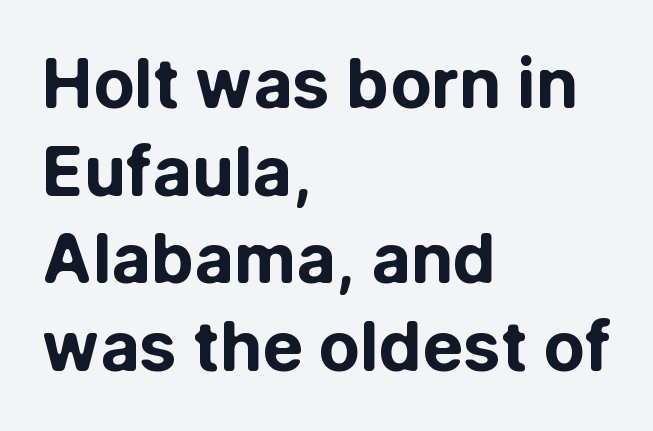
Q: Is the text bold? A: Yes.
Q: Is the text italic (slanted)? A: No, it is upright.
Q: Is the typeface a serif or a sans-serif typeface? A: Sans-serif.
Q: Is the text underlined? A: No.
Q: How is the paragraph aligned? A: Left-aligned.
Q: Is the spacing between letters normal or unusually wide? A: Normal.
Q: Is the spacing between lines tight, normal or loose? A: Normal.
Q: Width (condensed, normal, or wide)? A: Normal.
Q: Stroke contrast? A: Low.
Q: x-height? A: Medium.
Q: Monospaced? A: No.
